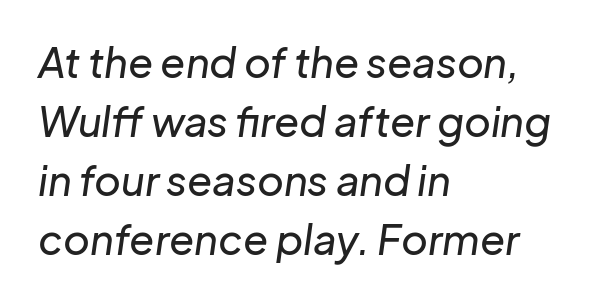
The image shows 41 px text type, italic (leaning right); set left-aligned, normal line spacing (1.44x), normal letter spacing, not underlined; low stroke contrast and a medium x-height.
